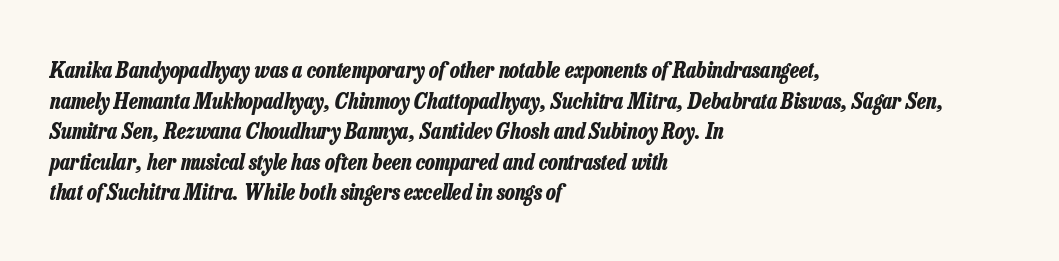
What's the leading like? Ordinary, nothing unusual. Underline: absent. Would a proofreader flag this as italicized? Yes. Glyph-to-glyph distance matches everyday printed text. On the weight axis this lands at bold, roughly 700. Layout note: lines flush left.
